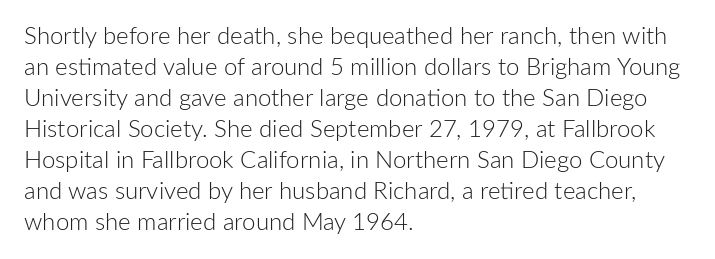
The image shows 24 px text type, upright; set left-aligned, normal line spacing (1.29x), normal letter spacing, not underlined.
